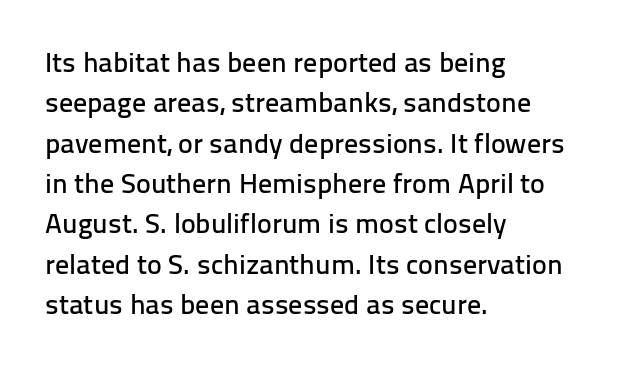
{"serif": "no", "italic": "no", "width": "normal", "stroke_contrast": "low", "x_height": "medium", "monospaced": "no", "underline": "no", "align": "left", "line_spacing": "normal", "line_spacing_ratio": 1.44, "letter_spacing": "normal", "letter_spacing_em": 0.0, "glyph_px": 28}
